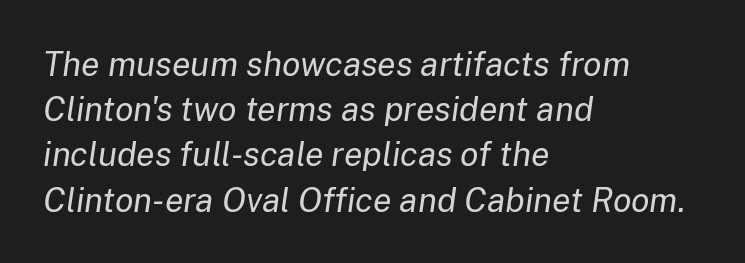
Character widths vary here, with narrow letters taking less room than wide ones. It's the slanting kind of type. Each word holds together tightly as a unit, with standard inter-letter gaps. The ragged edge is on the right, which tells us the setting is flush left. Leading: standard.
